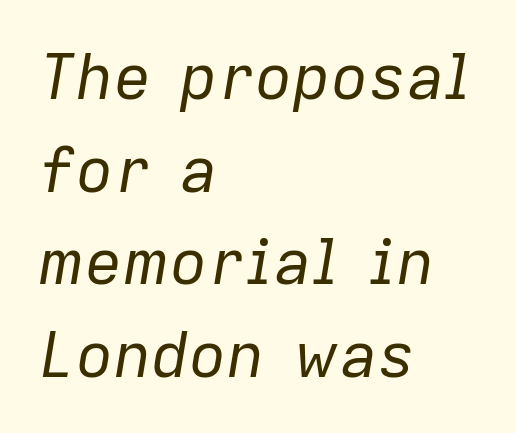
The image shows 63 px regular-weight type, italic (leaning right); set left-aligned, normal line spacing (1.47x), normal letter spacing, not underlined; low stroke contrast and a medium x-height.
